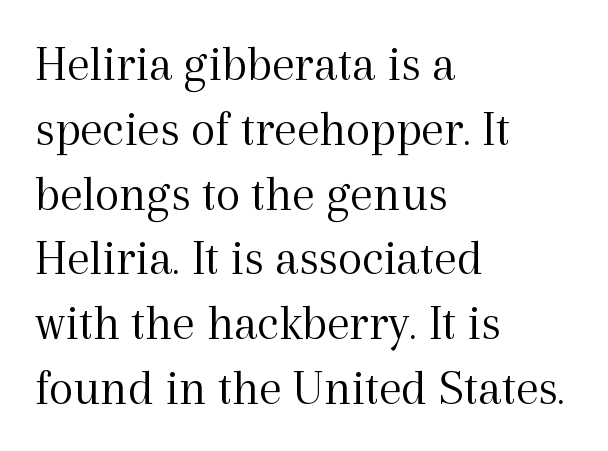
Q: Is the text bold? A: No.
Q: Is the text italic (slanted)? A: No, it is upright.
Q: Is the typeface a serif or a sans-serif typeface? A: Serif.
Q: Is the text underlined? A: No.
Q: How is the paragraph aligned? A: Left-aligned.
Q: Is the spacing between letters normal or unusually wide? A: Normal.
Q: Is the spacing between lines tight, normal or loose? A: Normal.
Q: Width (condensed, normal, or wide)? A: Normal.
Q: x-height? A: Medium.
Q: Monospaced? A: No.
